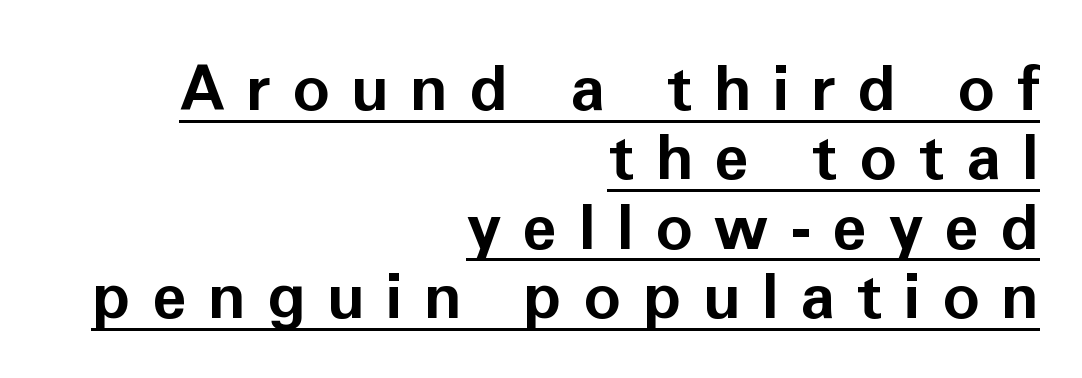
The image shows 63 px bold sans-serif type, upright; set right-aligned, tight line spacing (1.1x), unusually wide letter spacing (+0.34 em), underlined; low stroke contrast and a medium x-height.
